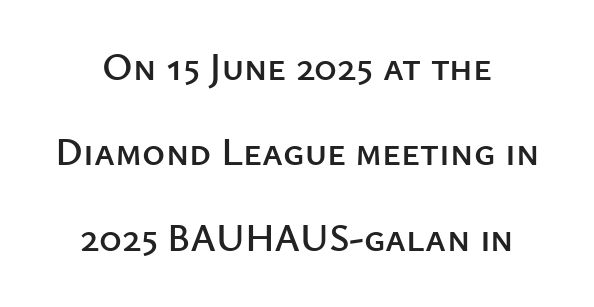
Compared with typical paragraphs, the rows here are farther apart. The foot of each line stays bare and open. Do the characters align in a grid? No, the font is proportional. Posture: vertical.
